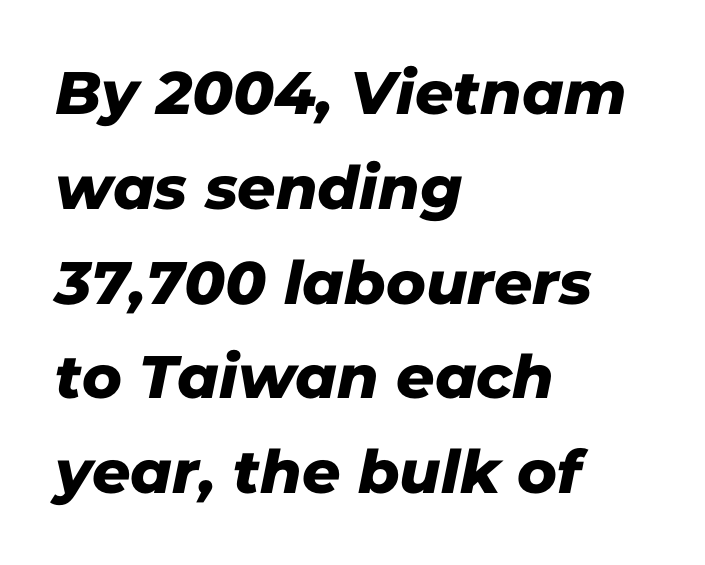
How would I describe the line gaps? Plain and ordinary. The glyphs are unaccompanied by any horizontal stroke below them. Is the letter spacing exaggerated? No — it looks like the ordinary default. The type family on display is of the sans-serif kind. The paragraph has a hard left edge and a soft right edge.
